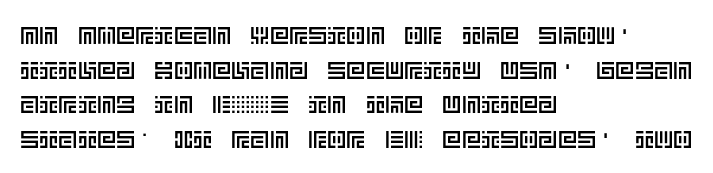
The compositor pushed each line to the left boundary. Compared with typical paragraphs, the rows here are spaced about the same. Here the glyphs are tracked normally, forming tight word shapes. Check the space under the baseline: it is left empty. You can tell it's not italic because the verticals are truly vertical.
